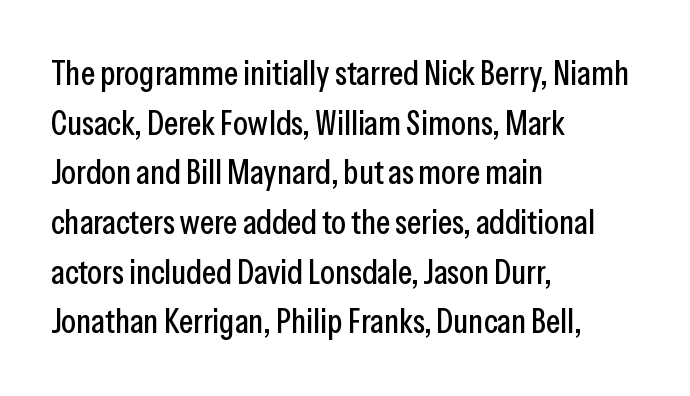
Tracking here is standard; glyphs follow each other at the usual distance. Anything drawn beneath the words? Only blank space. This sample uses a sans-serif face. The text block is weighted toward the left margin, trailing off unevenly rightward. Line spacing here is normal.
